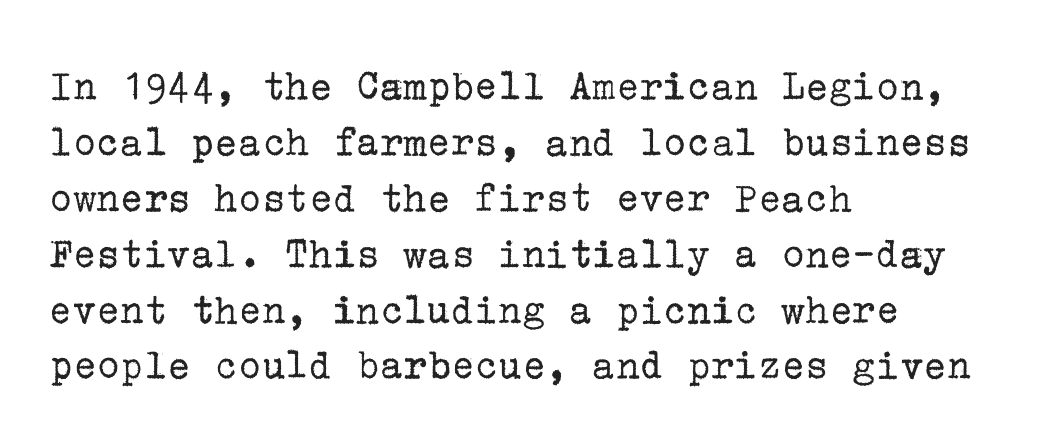
{"serif": "yes", "italic": "no", "bold": "no", "weight": "regular", "width": "normal", "stroke_contrast": "low", "x_height": "medium", "underline": "no", "align": "left", "line_spacing": "normal", "line_spacing_ratio": 1.27, "letter_spacing": "normal", "letter_spacing_em": 0.0, "glyph_px": 44}
